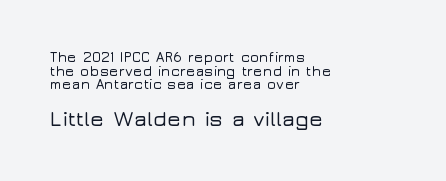
Q: Is the text italic (slanted)? A: No, it is upright.
Q: Is the text underlined? A: No.
Q: How is the paragraph aligned? A: Left-aligned.
Q: Is the spacing between letters normal or unusually wide? A: Normal.
Q: Is the spacing between lines tight, normal or loose? A: Tight.
Q: Which block of text is set in a larger size, the first (top) or the second (bottom)? A: The second (bottom) one.
